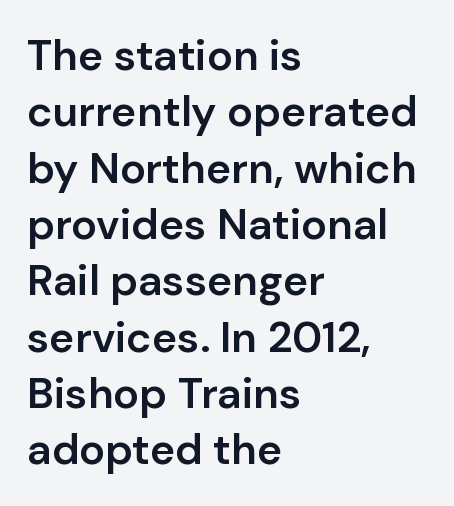
The passage is arranged the way most books set body copy — flush left. Bold? Not quite — semibold, heavier than regular but stopping short. Notice how descenders clear the ascenders below comfortably — that's standard leading. Posture: straight, roman, zero tilt.
